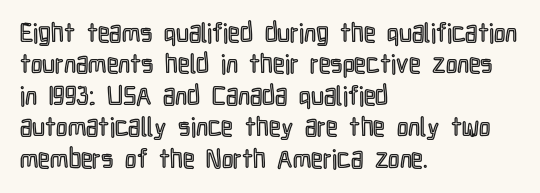
The image shows 26 px text type, upright; set left-aligned, line spacing 1.21x, normal letter spacing, not underlined.
